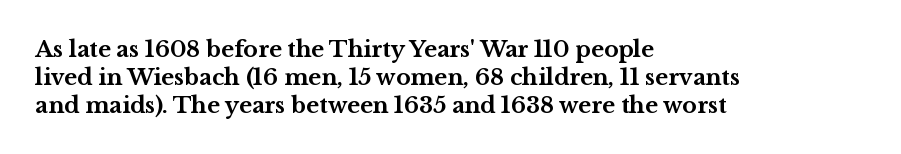
Q: Is the text bold? A: Yes.
Q: Is the text italic (slanted)? A: No, it is upright.
Q: Is the text underlined? A: No.
Q: How is the paragraph aligned? A: Left-aligned.
Q: Is the spacing between letters normal or unusually wide? A: Normal.
Q: Is the spacing between lines tight, normal or loose? A: Normal.
